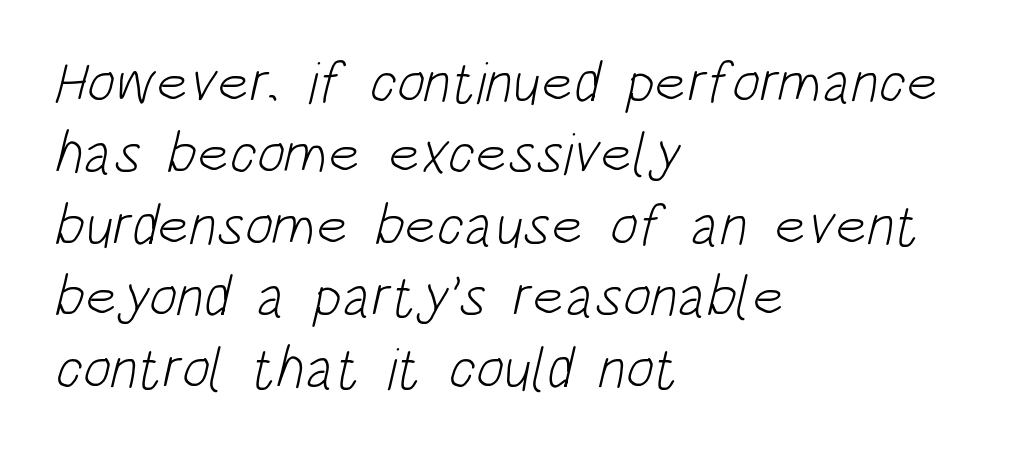
{"serif": "no", "bold": "no", "weight": "light", "width": "condensed", "stroke_contrast": "low", "x_height": "large", "monospaced": "no", "underline": "no", "align": "left", "line_spacing_ratio": 1.21, "letter_spacing": "normal", "letter_spacing_em": 0.0, "glyph_px": 59}
